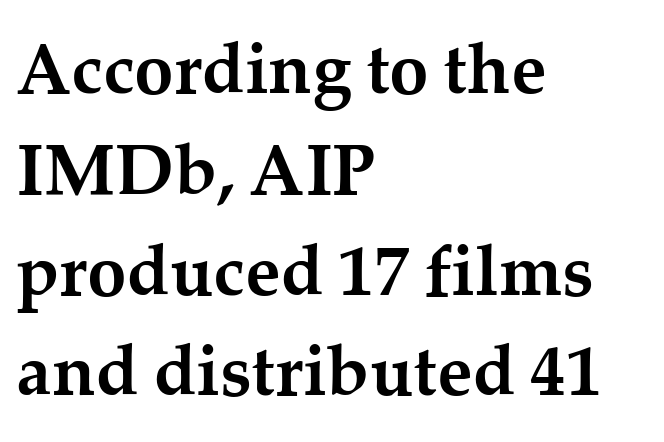
A typesetter would call this leading conventional body-copy spacing. Spacing verdict: proportional, widths tailored to each character. Underlining? Definitely not there. The text was rendered using a seriffed face with decorative stroke endings. The sample has been set heavy, in full bold. The typography opts for an upright posture over an oblique one.
